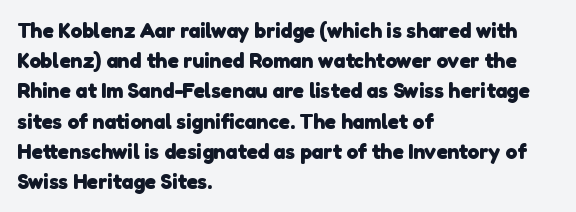
The image shows 21 px bold type; set left-aligned, normal line spacing (1.44x), normal letter spacing, not underlined.
